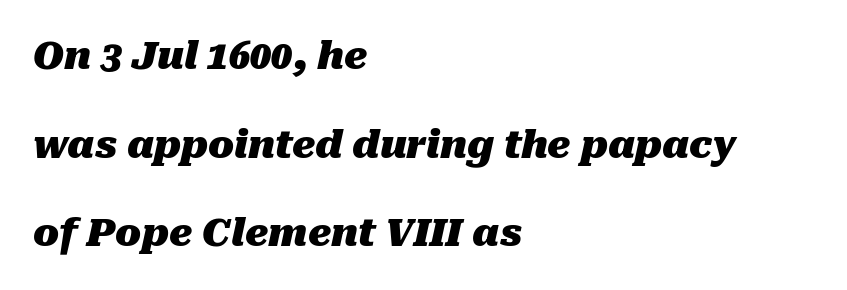
The image shows 38 px heavy type, italic (leaning right); set left-aligned, loose line spacing (2.33x), normal letter spacing, not underlined; medium stroke contrast and a medium x-height.
